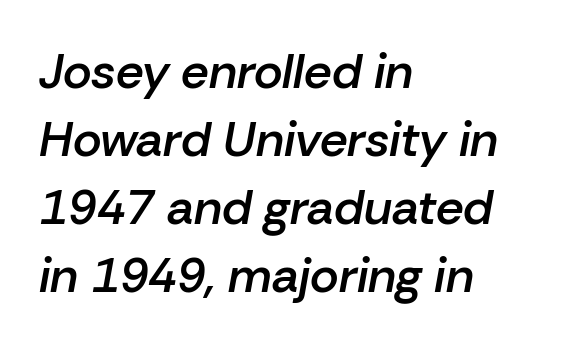
Q: Is the text bold? A: Semi-bold.
Q: Is the text italic (slanted)? A: Yes, it leans right by about 10 degrees.
Q: Is the text underlined? A: No.
Q: How is the paragraph aligned? A: Left-aligned.
Q: Is the spacing between letters normal or unusually wide? A: Normal.
Q: Is the spacing between lines tight, normal or loose? A: Normal.
Q: Width (condensed, normal, or wide)? A: Normal.
Q: Stroke contrast? A: Low.
Q: x-height? A: Medium.
Q: Monospaced? A: No.
